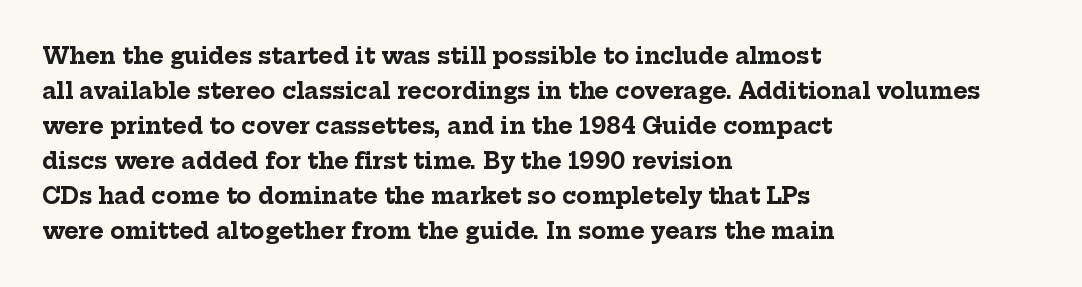
{"italic": "no", "bold": "yes", "underline": "no", "align": "left", "line_spacing": "normal", "line_spacing_ratio": 1.59, "letter_spacing": "normal", "letter_spacing_em": 0.0, "glyph_px": 22}
